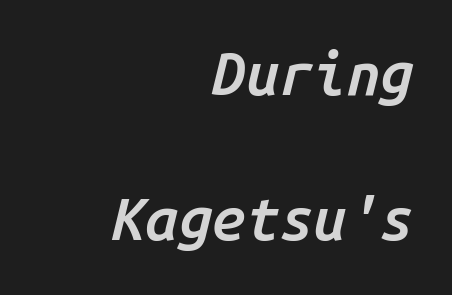
This block would shrink considerably if given ordinary leading; it's expanded now. Every character here occupies the same horizontal width, giving the sample a typewriter-like rhythm. Layout note: lines flush right. The gaps between neighbouring characters are ordinary and unremarkable.
